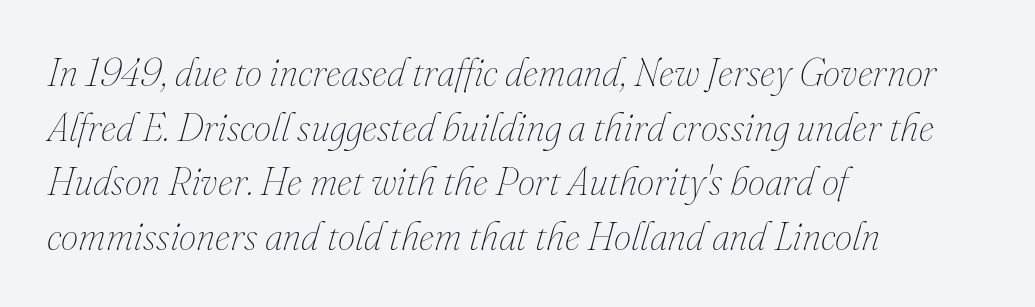
The designer left line spacing at the default. When letters slant like this, we call the style italic. What stands out about the letter spacing? Nothing — it is the standard amount. The paragraph shown leans on its left margin. No heavy texture on the line: the type isn't bold. Note the varied advance widths — an 'i' is clearly narrower than an 'm'.
